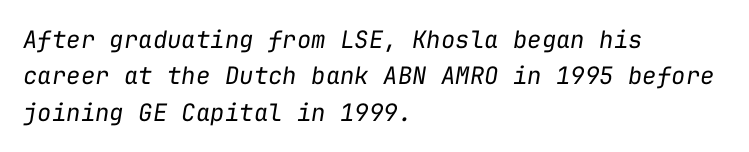
{"italic": "yes", "lean": "right", "slant_degrees": 9, "bold": "no", "underline": "no", "align": "left", "line_spacing": "normal", "line_spacing_ratio": 1.52, "letter_spacing": "normal", "letter_spacing_em": 0.0, "glyph_px": 24}
